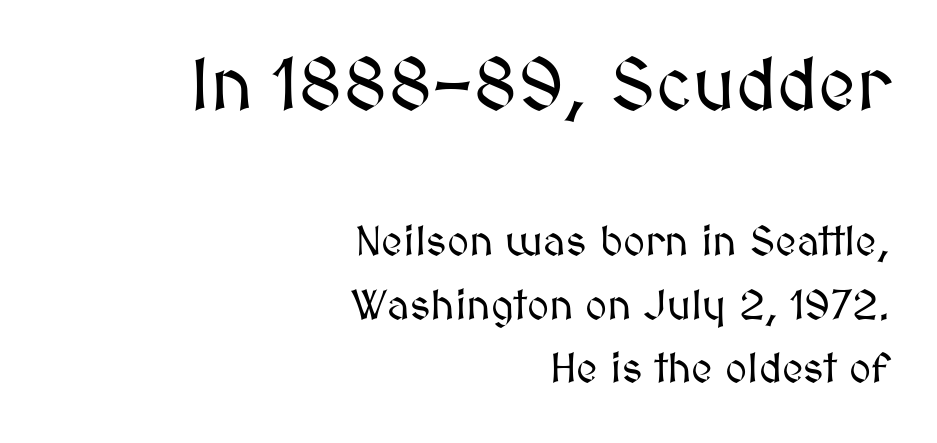
The zone under the glyphs is completely vacant. These lines were composed using upright roman letters. Think of a printed novel: that variable character pitch is what you see here. Compare the two chunks: the upper has the greater cap height. The passage shown has conventional tracking throughout.
